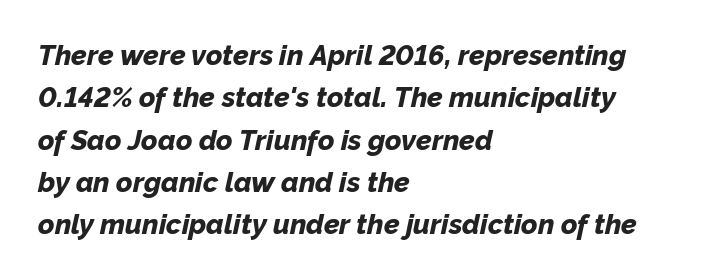
Q: Is the text bold? A: Yes.
Q: Is the text italic (slanted)? A: Yes, it leans right by about 12 degrees.
Q: Is the text underlined? A: No.
Q: How is the paragraph aligned? A: Left-aligned.
Q: Is the spacing between letters normal or unusually wide? A: Normal.
Q: Is the spacing between lines tight, normal or loose? A: Normal.
Q: Width (condensed, normal, or wide)? A: Normal.
Q: Stroke contrast? A: Low.
Q: x-height? A: Medium.
Q: Monospaced? A: No.
